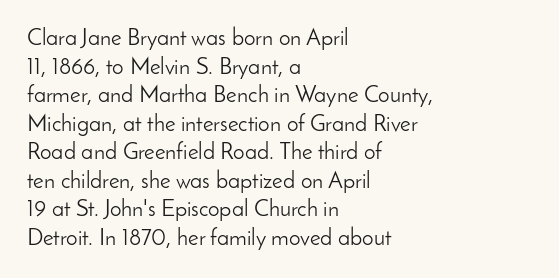
Beneath every word, the page is bare. On a weight scale, this lands at 450 or below. Look at the tracking — it's just the regular setting, nothing added. The typesetter chose a ragged-right arrangement here. Upright lettering throughout.
